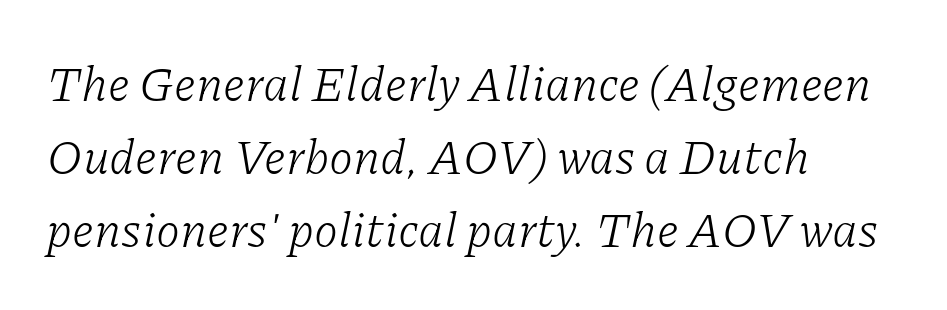
The image shows 49 px light serif type, italic (leaning right); set left-aligned, normal line spacing (1.49x), normal letter spacing, not underlined; low stroke contrast and a medium x-height.
